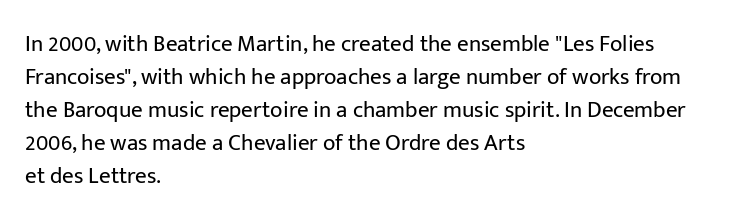
The image shows 23 px text type, upright; set left-aligned, normal line spacing (1.44x), normal letter spacing, not underlined.
